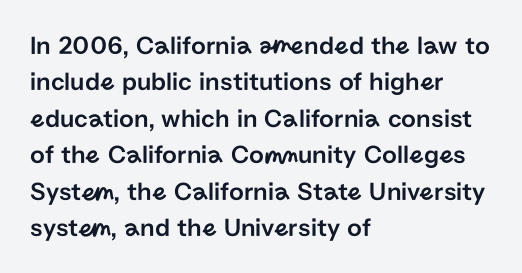
{"italic": "no", "underline": "no", "align": "left", "line_spacing": "normal", "line_spacing_ratio": 1.4, "letter_spacing": "normal", "letter_spacing_em": 0.0, "glyph_px": 26}
